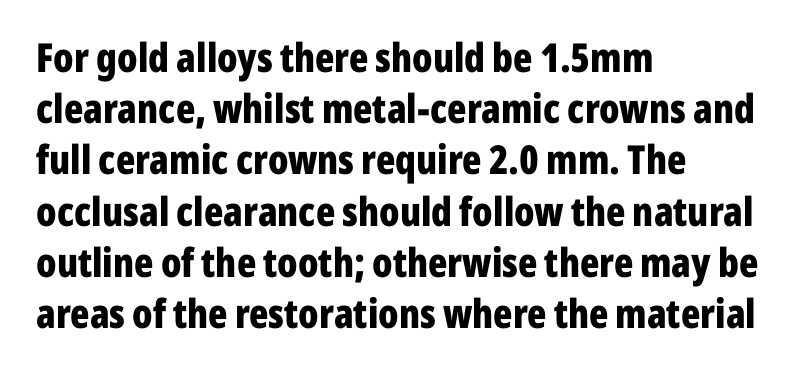
The image shows 40 px bold, condensed sans-serif type, upright; set left-aligned, normal line spacing (1.28x), normal letter spacing, not underlined; low stroke contrast and a medium x-height.
